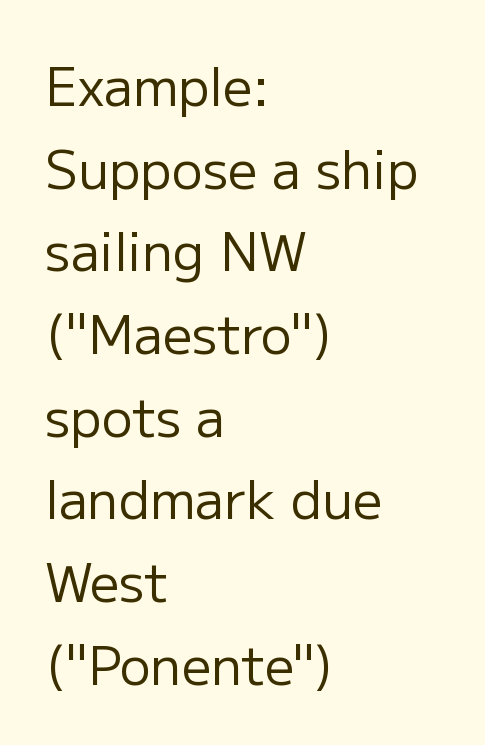
Q: Is the text bold? A: No.
Q: Is the text italic (slanted)? A: No, it is upright.
Q: Is the typeface a serif or a sans-serif typeface? A: Sans-serif.
Q: Is the text underlined? A: No.
Q: How is the paragraph aligned? A: Left-aligned.
Q: Is the spacing between letters normal or unusually wide? A: Normal.
Q: Is the spacing between lines tight, normal or loose? A: Normal.
Q: Width (condensed, normal, or wide)? A: Normal.
Q: Stroke contrast? A: Low.
Q: x-height? A: Medium.
Q: Monospaced? A: No.
